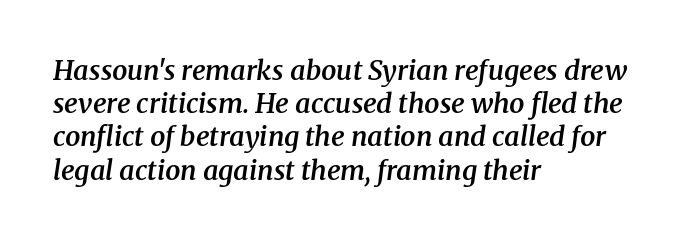
Visually the block forms a straight wall on the left and a jagged coastline on the right. The typography opts for an oblique posture over an upright one. Inter-character spacing is left at the font's built-in metrics. Plain, unruled lines of type. Weight check: semibold — heavier than regular, not quite bold.
